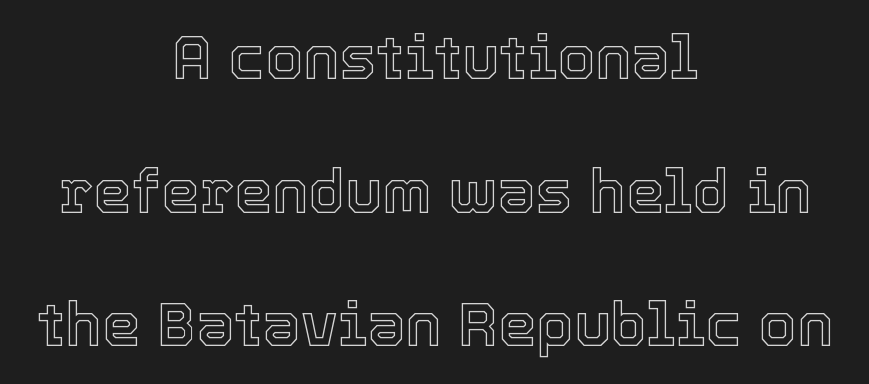
The image shows 61 px text type, upright; set centered, loose line spacing (2.19x), normal letter spacing, not underlined; a medium x-height.
